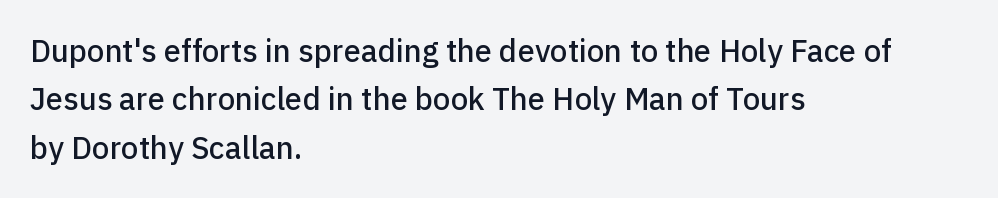
{"serif": "no", "italic": "no", "width": "normal", "stroke_contrast": "low", "x_height": "medium", "monospaced": "no", "underline": "no", "align": "left", "line_spacing": "normal", "line_spacing_ratio": 1.56, "letter_spacing": "normal", "letter_spacing_em": 0.0, "glyph_px": 31}
